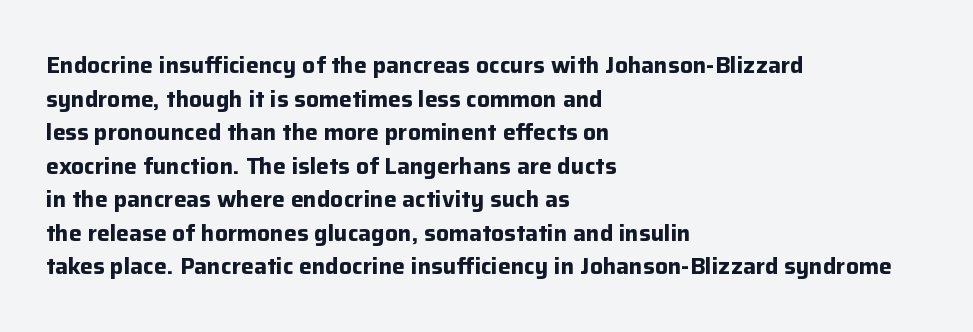
{"italic": "no", "bold": "yes", "underline": "no", "align": "left", "line_spacing": "normal", "line_spacing_ratio": 1.46, "letter_spacing": "normal", "letter_spacing_em": 0.0, "glyph_px": 23}
